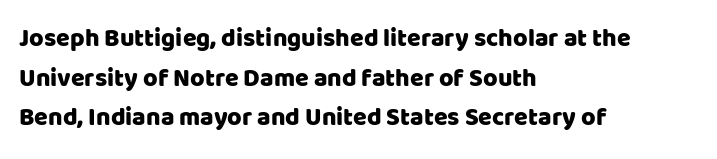
The image shows 25 px text type, upright; set left-aligned, normal line spacing (1.59x), normal letter spacing, not underlined.
